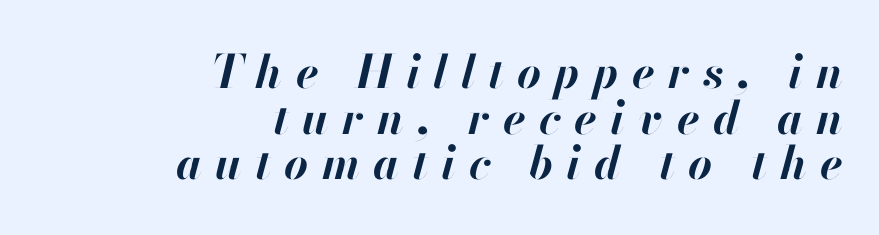
The image shows 46 px bold type, italic (leaning right); set right-aligned, tight line spacing (0.99x), unusually wide letter spacing (+0.29 em), not underlined; high stroke contrast and a small x-height.
